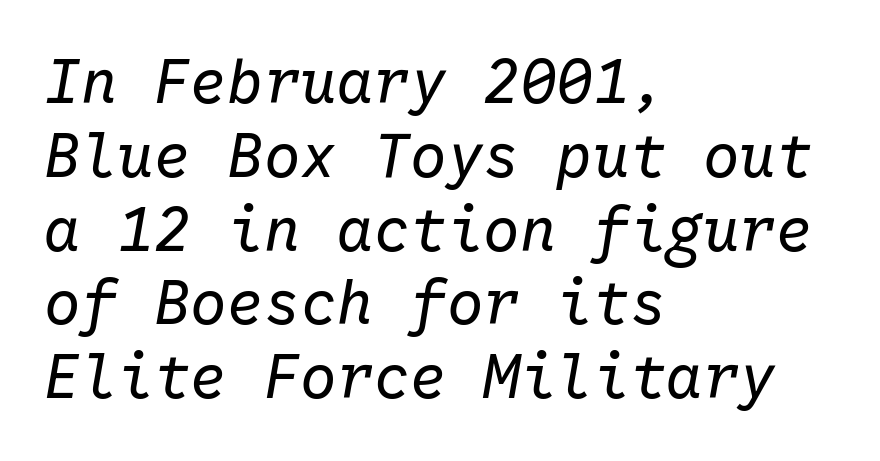
Each line starts at the same left margin while the right side varies. This sample has the even, mechanical cadence of fixed-width lettering. Counters stay open thanks to moderate or lighter strokes. The passage shown has conventional tracking throughout. Notice how the stems are inclined rather than vertical — that's the hallmark of italics. Type without underlining.
